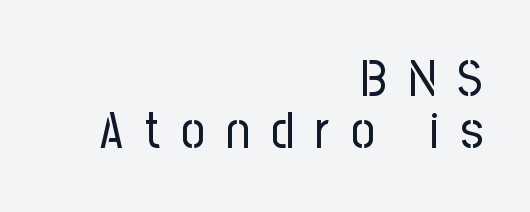
The lines are quadded right. The lettering stays uniformly vertical, giving the passage a roman look. The letters are spread apart with noticeably loose tracking. Unbolded letterforms with no extra heft. Vertical spacing — tight. Serifs: no, the terminals of the letterforms are clean.
